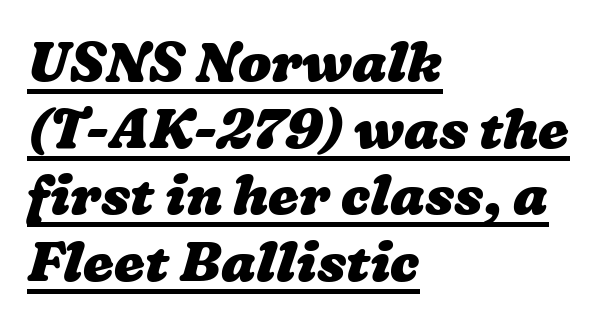
Beneath each row of characters lies a ruled line. The face used here is rendered with its standard letterfit. The setting favours the left margin, as ordinary paragraphs usually do. The face used here is proportionally spaced, like ordinary book or web type.
